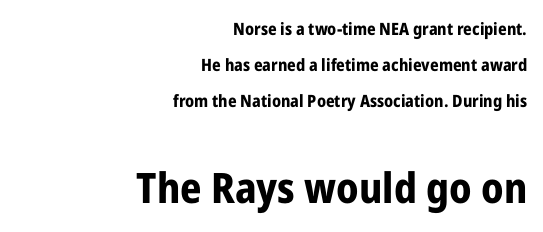
{"serif": "no", "italic": "no", "bold": "yes", "weight": "bold", "width": "condensed", "stroke_contrast": "low", "x_height": "medium", "monospaced": "no", "underline": "no", "align": "right", "line_spacing": "loose", "line_spacing_ratio": 2.12, "letter_spacing": "normal", "letter_spacing_em": 0.0, "larger_block": "second", "size_ratio": 2.47, "glyph_px": 42}
